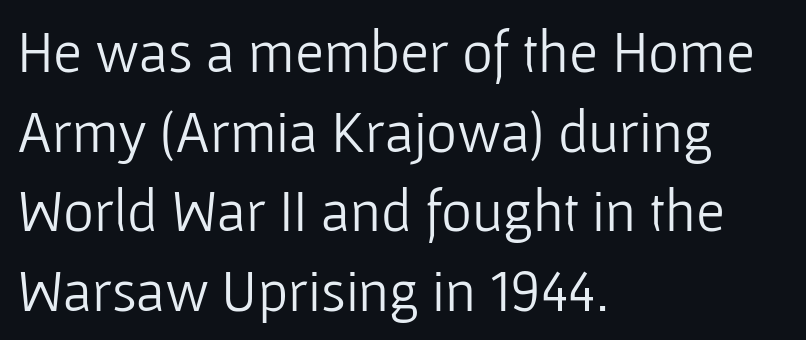
Q: Is the text bold? A: No.
Q: Is the text italic (slanted)? A: No, it is upright.
Q: Is the typeface a serif or a sans-serif typeface? A: Sans-serif.
Q: Is the text underlined? A: No.
Q: How is the paragraph aligned? A: Left-aligned.
Q: Is the spacing between letters normal or unusually wide? A: Normal.
Q: Is the spacing between lines tight, normal or loose? A: Normal.
Q: Width (condensed, normal, or wide)? A: Normal.
Q: Stroke contrast? A: Low.
Q: x-height? A: Medium.
Q: Monospaced? A: No.
